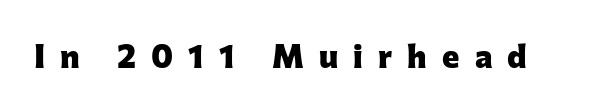
The image shows 33 px heavy sans-serif type, upright; set unusually wide letter spacing (+0.46 em), not underlined; low stroke contrast and a medium x-height.
